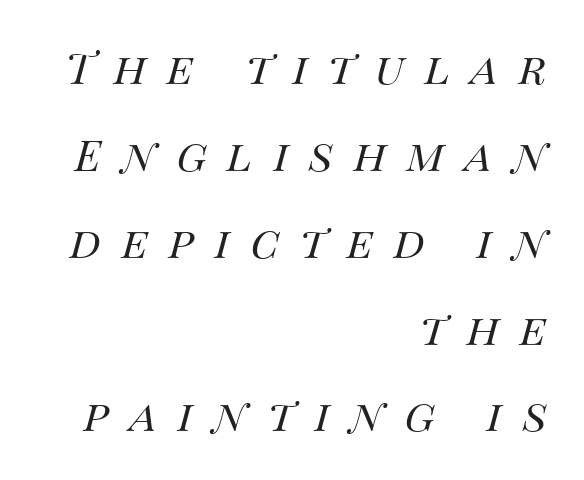
Q: Is the text bold? A: No.
Q: Is the text italic (slanted)? A: Yes, it leans right by about 14 degrees.
Q: Is the text underlined? A: No.
Q: How is the paragraph aligned? A: Right-aligned.
Q: Is the spacing between letters normal or unusually wide? A: Unusually wide.
Q: Is the spacing between lines tight, normal or loose? A: Loose.
Q: Width (condensed, normal, or wide)? A: Normal.
Q: Stroke contrast? A: Medium.
Q: x-height? A: Large.
Q: Monospaced? A: No.
